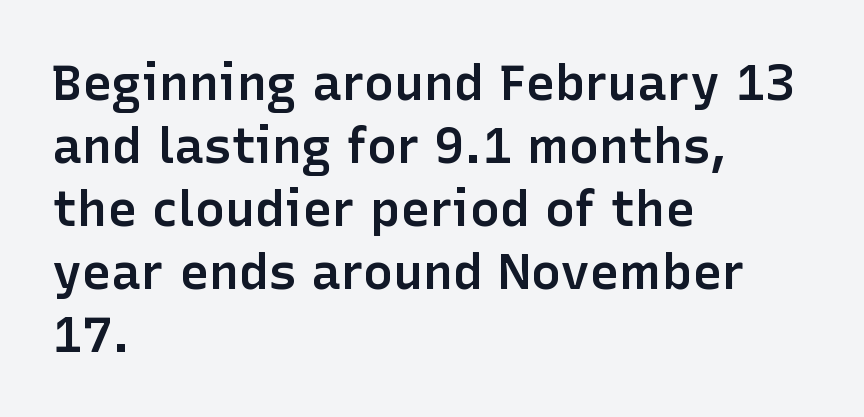
The image shows 50 px semibold sans-serif type, upright; set left-aligned, normal line spacing (1.26x), normal letter spacing, not underlined; low stroke contrast and a medium x-height.
